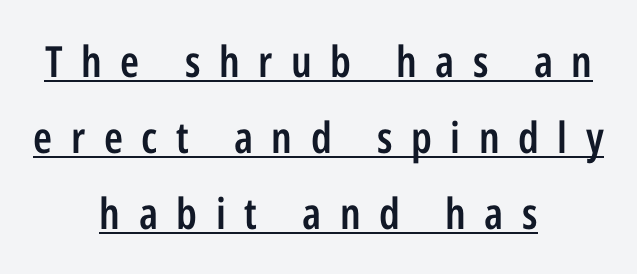
{"serif": "no", "italic": "no", "bold": "semi", "weight": "semibold", "width": "condensed", "stroke_contrast": "low", "x_height": "medium", "monospaced": "no", "underline": "yes", "align": "center", "line_spacing_ratio": 1.77, "letter_spacing": "wide", "letter_spacing_em": 0.43, "glyph_px": 43}
